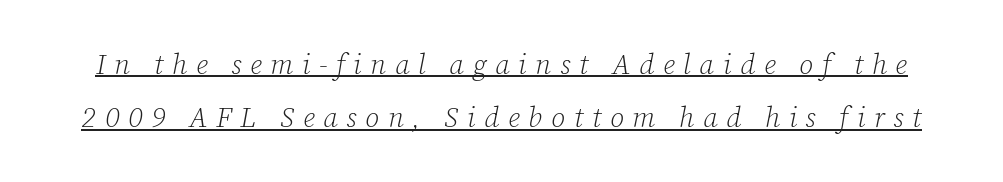
Q: Is the text bold? A: No.
Q: Is the text italic (slanted)? A: Yes, it leans right by about 12 degrees.
Q: Is the typeface a serif or a sans-serif typeface? A: Serif.
Q: Is the text underlined? A: Yes.
Q: Is the spacing between letters normal or unusually wide? A: Unusually wide.
Q: Is the spacing between lines tight, normal or loose? A: Loose.
Q: Width (condensed, normal, or wide)? A: Normal.
Q: Stroke contrast? A: Low.
Q: x-height? A: Medium.
Q: Monospaced? A: No.
